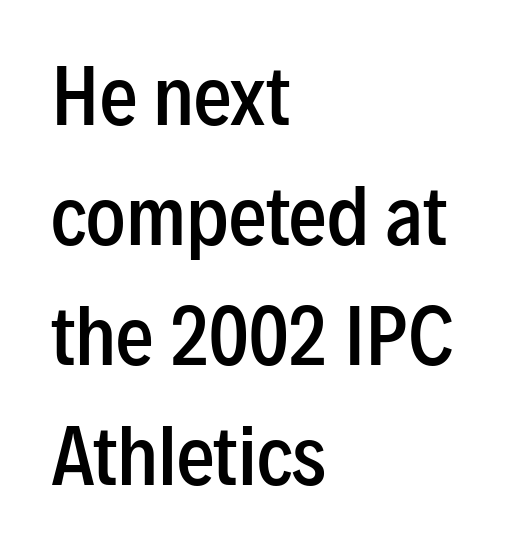
Q: Is the text bold? A: Semi-bold.
Q: Is the text italic (slanted)? A: No, it is upright.
Q: Is the typeface a serif or a sans-serif typeface? A: Sans-serif.
Q: Is the text underlined? A: No.
Q: How is the paragraph aligned? A: Left-aligned.
Q: Is the spacing between letters normal or unusually wide? A: Normal.
Q: Is the spacing between lines tight, normal or loose? A: Normal.
Q: Width (condensed, normal, or wide)? A: Condensed.
Q: Stroke contrast? A: Low.
Q: x-height? A: Medium.
Q: Monospaced? A: No.
